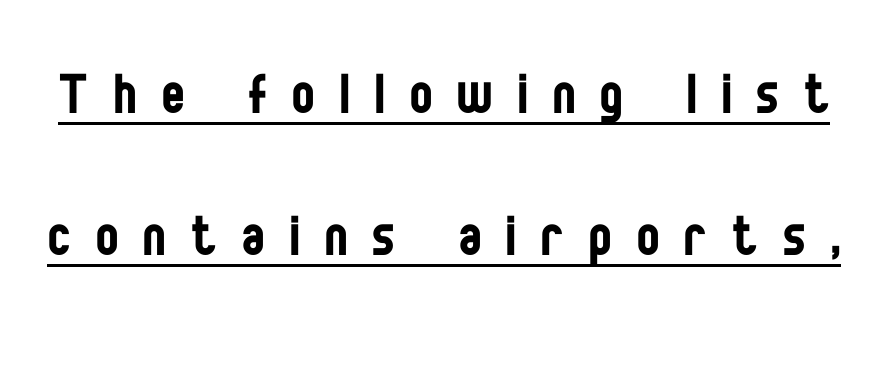
{"serif": "no", "italic": "no", "bold": "no", "weight": "regular", "width": "condensed", "stroke_contrast": "low", "x_height": "large", "monospaced": "no", "underline": "yes", "line_spacing": "loose", "line_spacing_ratio": 2.12, "letter_spacing": "wide", "letter_spacing_em": 0.38, "glyph_px": 67}
